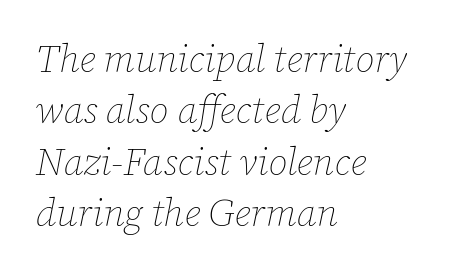
{"italic": "yes", "lean": "right", "slant_degrees": 12, "bold": "no", "weight": "thin", "width": "normal", "stroke_contrast": "low", "x_height": "medium", "monospaced": "no", "underline": "no", "align": "left", "line_spacing": "normal", "line_spacing_ratio": 1.35, "letter_spacing": "normal", "letter_spacing_em": 0.0, "glyph_px": 38}
